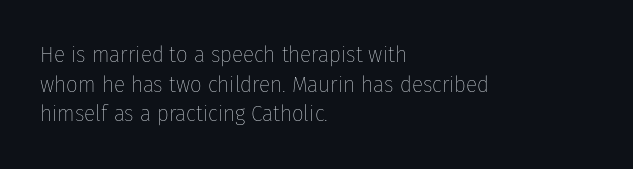
The lines sit at an ordinary, default distance from one another. The rag falls on the right side of this text block. The characters are drawn with everyday or finer stroke widths. Descender tails drop into unmarked territory.
